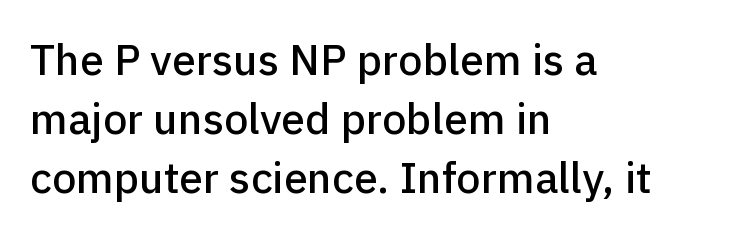
Q: Is the text italic (slanted)? A: No, it is upright.
Q: Is the typeface a serif or a sans-serif typeface? A: Sans-serif.
Q: Is the text underlined? A: No.
Q: How is the paragraph aligned? A: Left-aligned.
Q: Is the spacing between letters normal or unusually wide? A: Normal.
Q: Is the spacing between lines tight, normal or loose? A: Normal.
Q: Width (condensed, normal, or wide)? A: Normal.
Q: Stroke contrast? A: Low.
Q: x-height? A: Medium.
Q: Monospaced? A: No.
